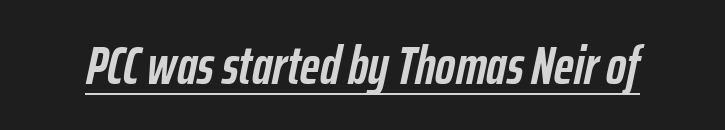
Varying glyph widths throughout — classic text-font behaviour. Quick note: underline on. An italicized treatment has been applied to the whole sample. Nothing unusual about the tracking: characters are spaced as the font intends.
